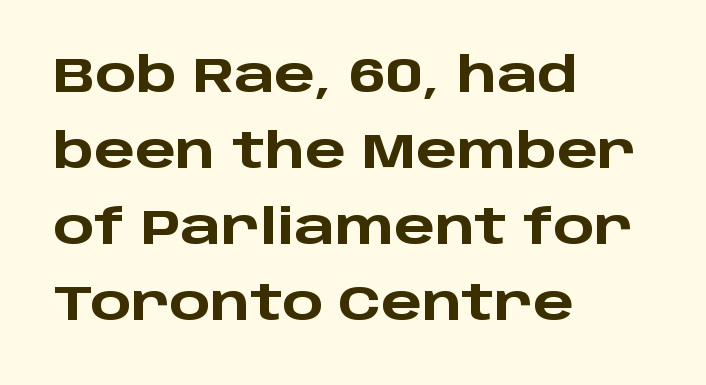
The image shows 48 px heavy, wide sans-serif type, upright; set left-aligned, normal line spacing (1.58x), normal letter spacing, not underlined; low stroke contrast and a large x-height.
